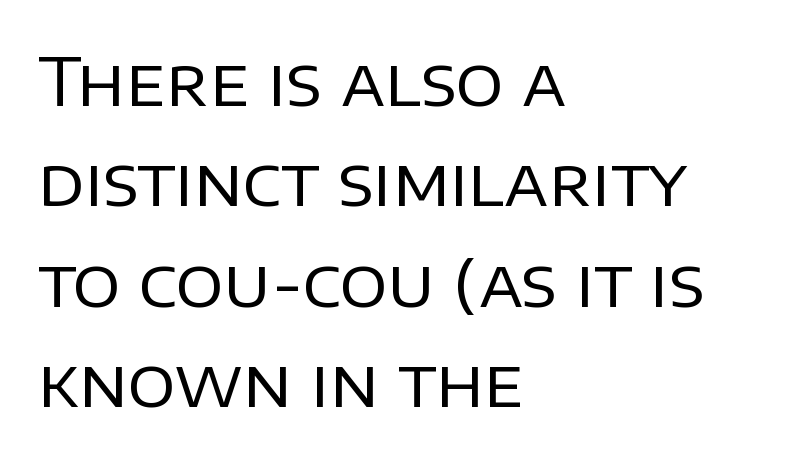
The image shows 66 px regular-weight sans-serif type, upright; set left-aligned, normal line spacing (1.52x), normal letter spacing, not underlined; low stroke contrast and a large x-height.
